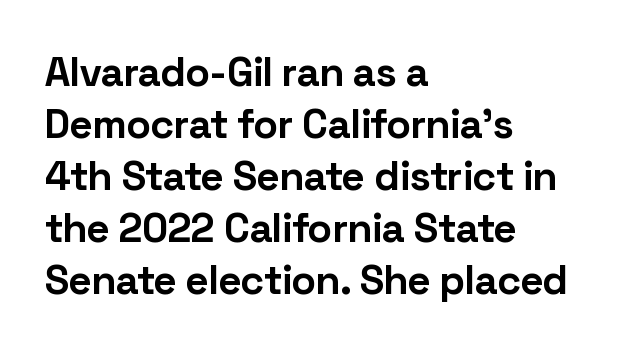
{"serif": "no", "italic": "no", "bold": "yes", "weight": "bold", "width": "normal", "stroke_contrast": "low", "x_height": "medium", "monospaced": "no", "underline": "no", "align": "left", "line_spacing": "normal", "line_spacing_ratio": 1.27, "letter_spacing": "normal", "letter_spacing_em": 0.0, "glyph_px": 41}
